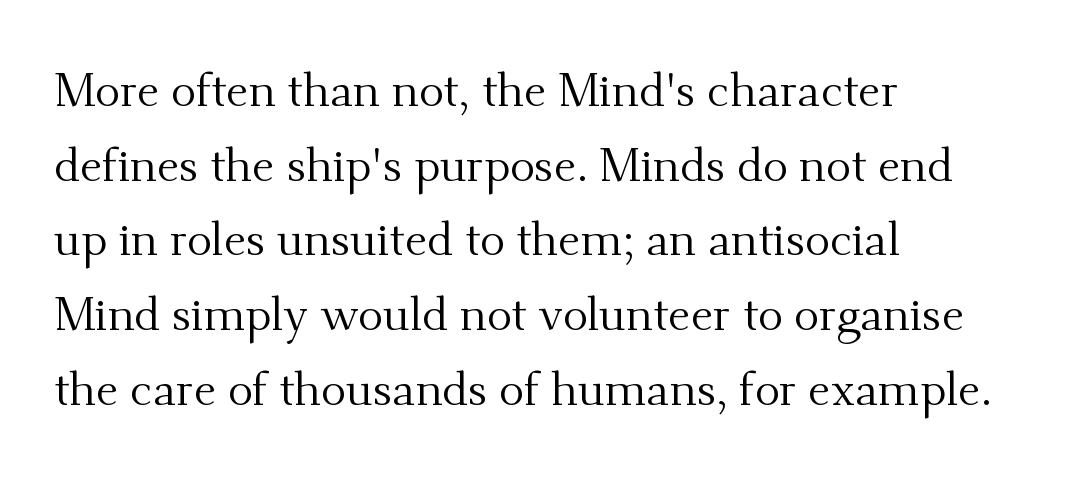
No extra ink here — the face is not bold. The type is set solid horizontally, with unmodified tracking. The rendering uses natural spacing where letterforms have individual widths. Italic: no, the glyphs are upright roman. Stroke terminals: seriffed. Whoever set this chose a conventional vertical rhythm.
